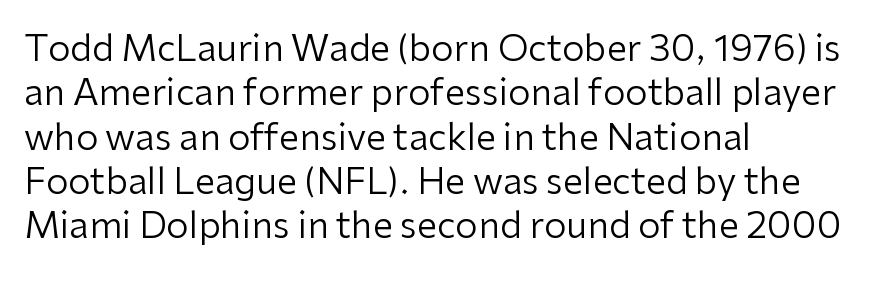
The image shows 36 px regular-weight sans-serif type, upright; set left-aligned, line spacing 1.23x, normal letter spacing, not underlined; low stroke contrast and a medium x-height.
